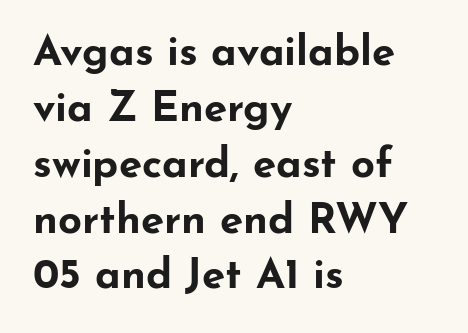
The image shows 42 px bold, wide sans-serif type, upright; set left-aligned, normal line spacing (1.33x), normal letter spacing, not underlined; low stroke contrast and a small x-height.
